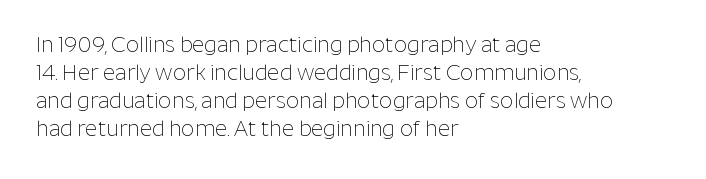
Visually the block forms a straight wall on the left and a jagged coastline on the right. Style check: upright. Bold? No — there's no thickening of the strokes. Notice how descenders clear the ascenders below comfortably — that's standard leading. Each word holds together tightly as a unit, with standard inter-letter gaps.
